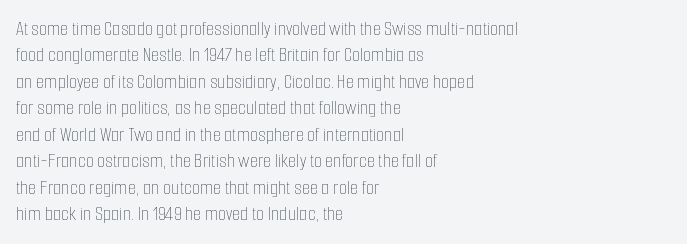
{"italic": "no", "bold": "no", "underline": "no", "align": "left", "line_spacing": "normal", "line_spacing_ratio": 1.26, "letter_spacing": "normal", "letter_spacing_em": 0.0, "glyph_px": 21}
